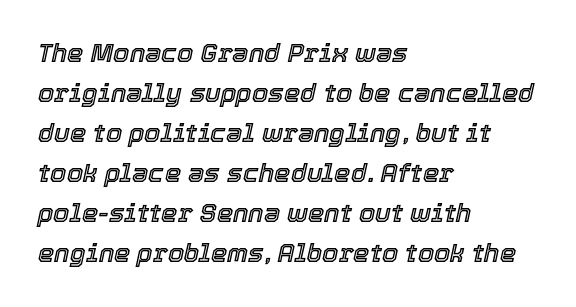
{"italic": "yes", "lean": "right", "slant_degrees": 12, "underline": "no", "align": "left", "line_spacing": "normal", "line_spacing_ratio": 1.54, "letter_spacing": "normal", "letter_spacing_em": 0.0, "glyph_px": 26}
